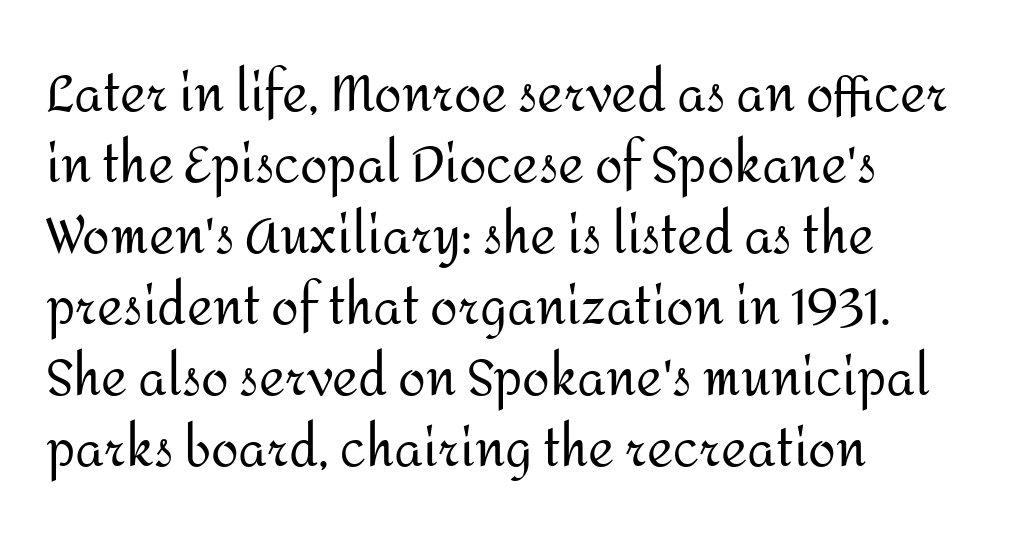
Reading down the column, the eye jumps a familiar distance to each next line. The lines are quadded left. Compared with a typical body face, this is equally light or lighter still. Each row of text sits above clean, open space.
